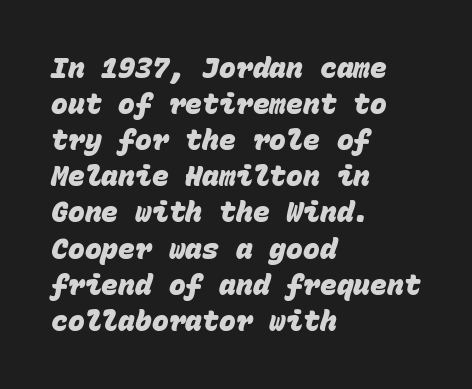
Compared with typical body copy, the letter spacing here is the same. Spacing verdict: monospaced, one width for all characters. These lines carry a lot of weight — the face is fully bold. Vertical spacing — default. Reading down the block, your eye returns to a fixed left position each line.
